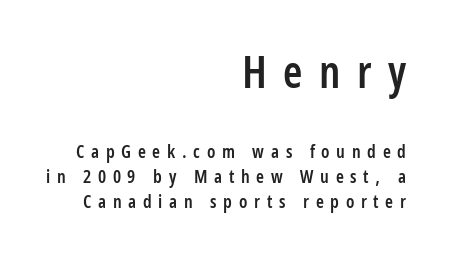
{"serif": "no", "italic": "no", "bold": "semi", "weight": "semibold", "width": "condensed", "stroke_contrast": "low", "x_height": "large", "monospaced": "no", "underline": "no", "align": "right", "line_spacing": "normal", "line_spacing_ratio": 1.38, "letter_spacing": "wide", "letter_spacing_em": 0.37, "larger_block": "first", "size_ratio": 2.44, "glyph_px": 44}
